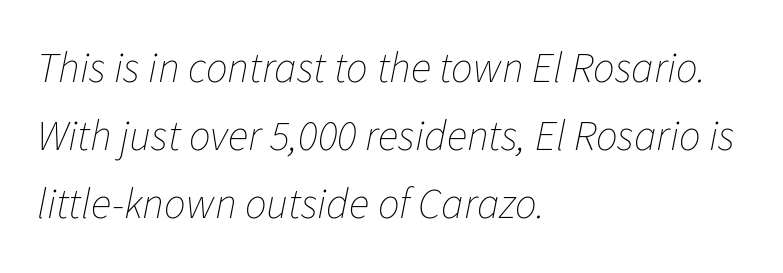
The image shows 43 px thin type, italic (leaning right); set left-aligned, normal line spacing (1.58x), normal letter spacing, not underlined; low stroke contrast and a medium x-height.
